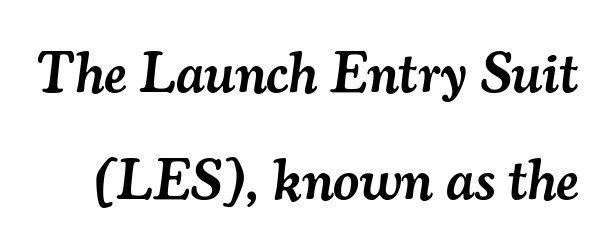
The image shows 57 px semibold serif type, italic (leaning right); set line spacing 1.87x, normal letter spacing, not underlined; medium stroke contrast and a small x-height.
